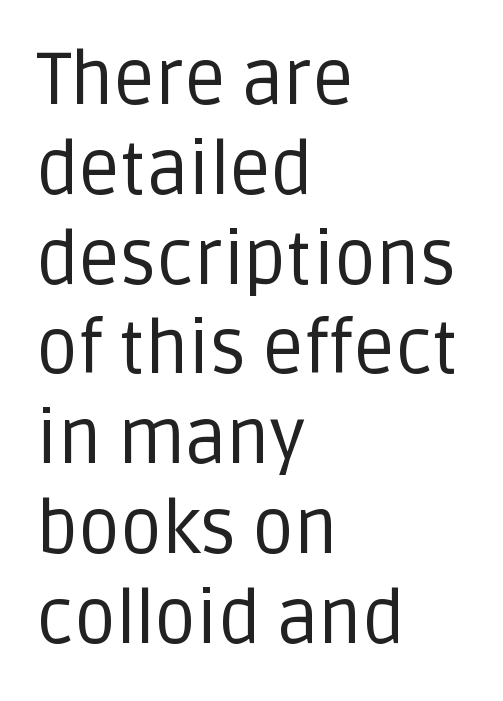
The zone under the glyphs is completely vacant. Think of a printed novel: that variable character pitch is what you see here. No heavy texture on the line: the type isn't bold. The typesetter chose a ragged-right arrangement here. Words appear dense and cohesive because spacing is normal. Vertical strokes here are truly vertical.
